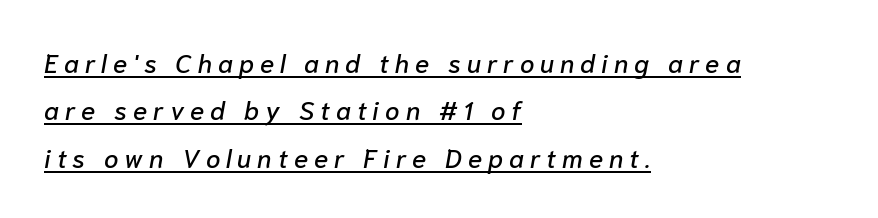
{"italic": "yes", "lean": "right", "slant_degrees": 10, "underline": "yes", "align": "left", "line_spacing_ratio": 1.82, "letter_spacing": "wide", "letter_spacing_em": 0.23, "glyph_px": 26}
